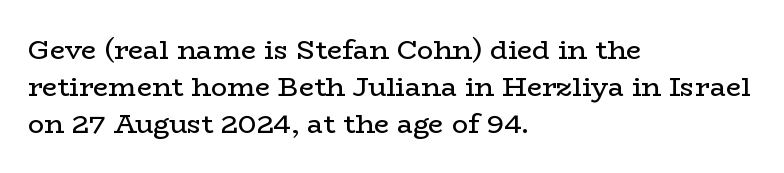
The image shows 27 px text type, upright; set left-aligned, normal line spacing (1.37x), normal letter spacing, not underlined.
